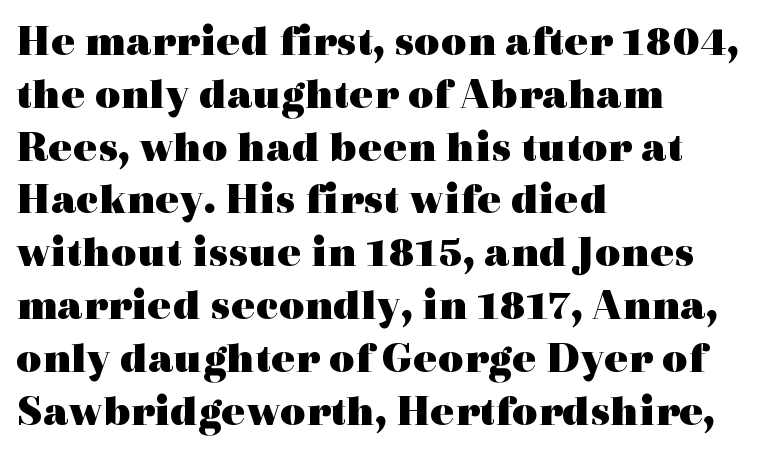
This rendering features lettering with no underline. Weight: bold. Spacing between characters is what you'd get straight out of the box. The typeface chosen for these lines features serifs. Layout note: lines flush left.
